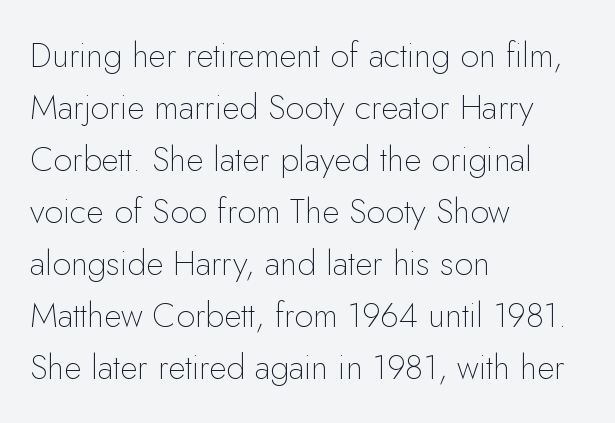
Q: Is the text bold? A: No.
Q: Is the text italic (slanted)? A: No, it is upright.
Q: Is the typeface a serif or a sans-serif typeface? A: Sans-serif.
Q: Is the text underlined? A: No.
Q: How is the paragraph aligned? A: Left-aligned.
Q: Is the spacing between letters normal or unusually wide? A: Normal.
Q: Is the spacing between lines tight, normal or loose? A: Normal.
Q: Width (condensed, normal, or wide)? A: Normal.
Q: Stroke contrast? A: Low.
Q: x-height? A: Small.
Q: Monospaced? A: No.
